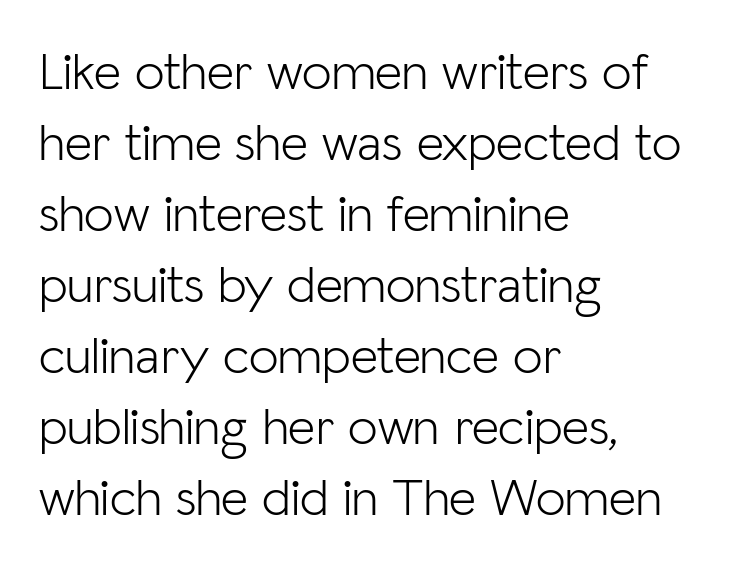
The image shows 53 px light sans-serif type, upright; set left-aligned, normal line spacing (1.34x), normal letter spacing, not underlined; low stroke contrast and a medium x-height.
